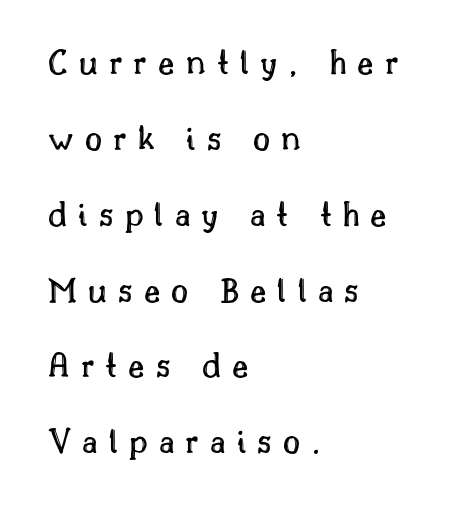
The image shows 37 px text type, upright; set left-aligned, loose line spacing (2.05x), unusually wide letter spacing (+0.3 em), not underlined; a small x-height.
